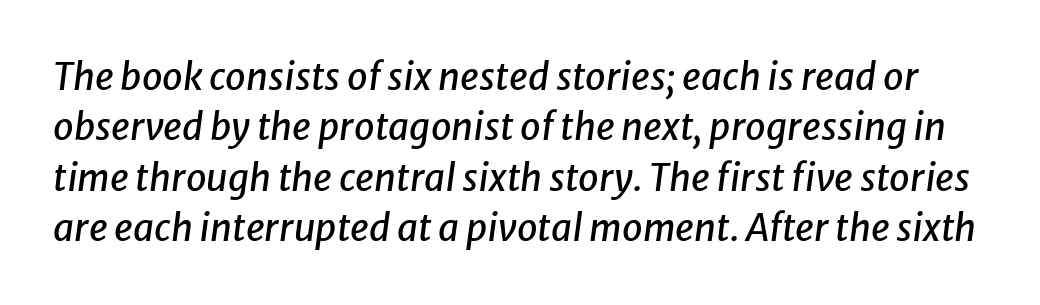
A typesetter would mark this as italic. A typesetter would call this proportional, since set widths differ per character. Students, note that the glyphs here touch the page at normal intervals. Bare-footed words on every line. What's the leading like? Ordinary, nothing unusual.
